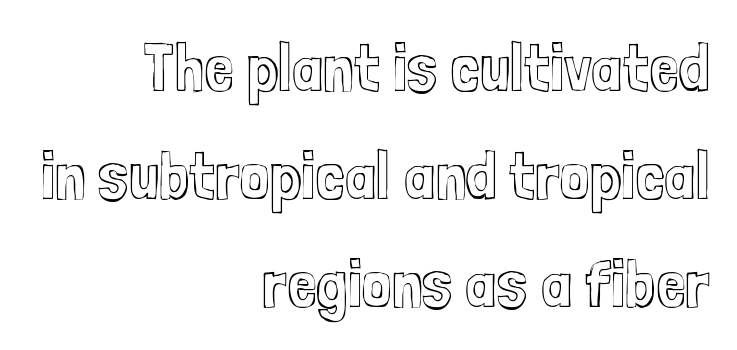
The image shows 67 px condensed type, upright; set right-aligned, normal line spacing (1.61x), normal letter spacing, not underlined; a medium x-height.
